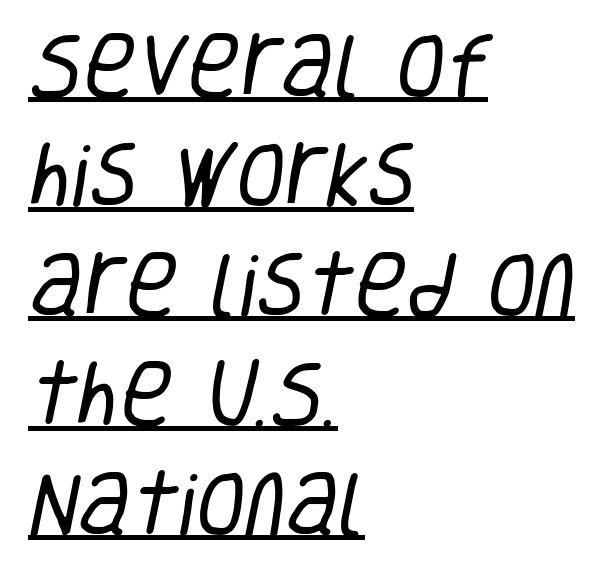
Q: Is the text bold? A: No.
Q: Is the typeface a serif or a sans-serif typeface? A: Sans-serif.
Q: Is the text underlined? A: Yes.
Q: How is the paragraph aligned? A: Left-aligned.
Q: Is the spacing between letters normal or unusually wide? A: Normal.
Q: Is the spacing between lines tight, normal or loose? A: Normal.
Q: Width (condensed, normal, or wide)? A: Condensed.
Q: Stroke contrast? A: Low.
Q: x-height? A: Large.
Q: Monospaced? A: No.
